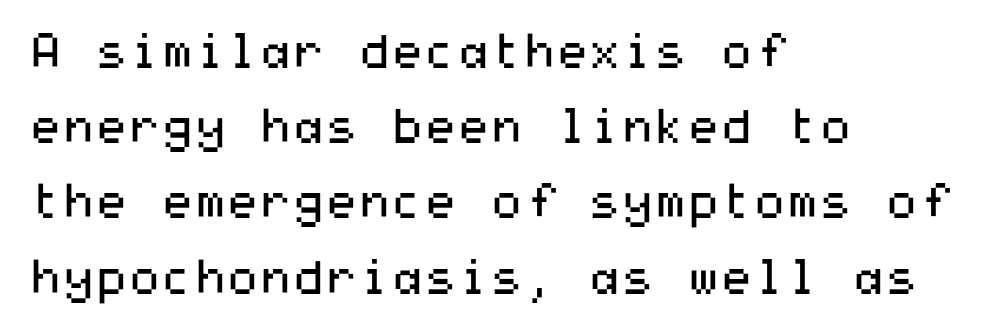
Q: Is the text bold? A: No.
Q: Is the text italic (slanted)? A: No, it is upright.
Q: Is the typeface a serif or a sans-serif typeface? A: Sans-serif.
Q: Is the text underlined? A: No.
Q: How is the paragraph aligned? A: Left-aligned.
Q: Is the spacing between letters normal or unusually wide? A: Normal.
Q: Is the spacing between lines tight, normal or loose? A: Normal.
Q: Width (condensed, normal, or wide)? A: Wide.
Q: Stroke contrast? A: Medium.
Q: x-height? A: Medium.
